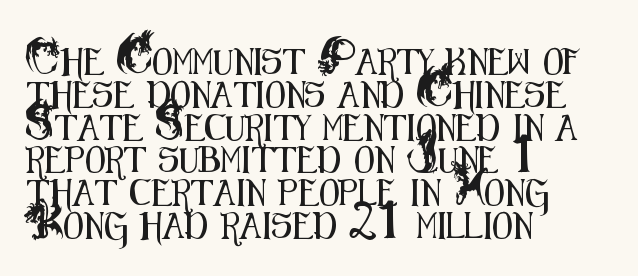
{"italic": "no", "underline": "no", "align": "left", "line_spacing": "normal", "line_spacing_ratio": 1.26, "letter_spacing": "normal", "letter_spacing_em": 0.0, "glyph_px": 26}
